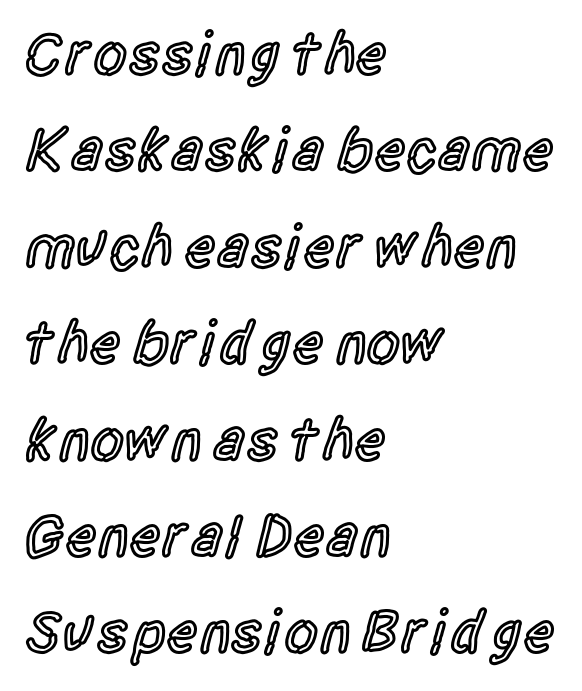
Is this a sans? Yes — the strokes have no serifs. Students, this is semibold: more ink than regular, less than bold. The line texture is even and compact thanks to regular tracking. Descenders hang freely into open space. Is this a fixed-width face? No — the glyphs have proportional, varying widths.
